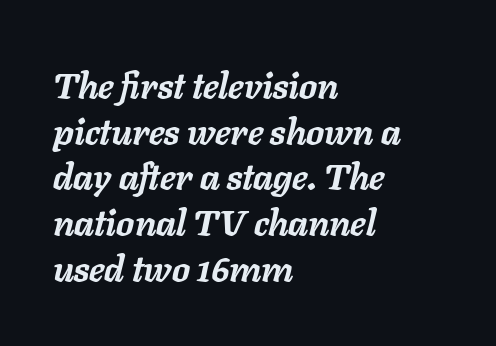
{"italic": "yes", "lean": "right", "slant_degrees": 11, "bold": "yes", "weight": "semibold", "width": "normal", "stroke_contrast": "low", "x_height": "medium", "monospaced": "no", "underline": "no", "align": "left", "line_spacing": "normal", "line_spacing_ratio": 1.27, "letter_spacing": "normal", "letter_spacing_em": 0.0, "glyph_px": 36}
